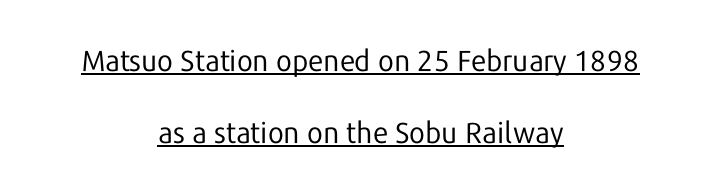
Q: Is the text bold? A: No.
Q: Is the text italic (slanted)? A: No, it is upright.
Q: Is the typeface a serif or a sans-serif typeface? A: Sans-serif.
Q: Is the text underlined? A: Yes.
Q: How is the paragraph aligned? A: Centered.
Q: Is the spacing between letters normal or unusually wide? A: Normal.
Q: Is the spacing between lines tight, normal or loose? A: Loose.
Q: Width (condensed, normal, or wide)? A: Normal.
Q: Stroke contrast? A: Low.
Q: x-height? A: Medium.
Q: Monospaced? A: No.
